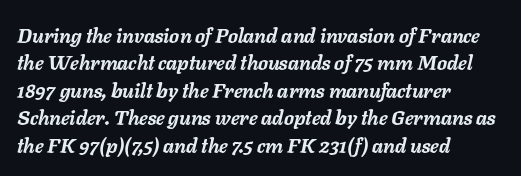
The image shows 20 px bold type, italic (leaning right); set left-aligned, normal line spacing (1.37x), normal letter spacing, not underlined.
